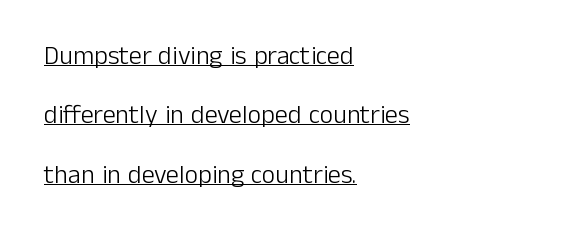
Alignment: flush left. Letter spacing: default. The specimen includes a rule beneath the text block's lines. The block of text is sparse from top to bottom, with ample space between rows.
